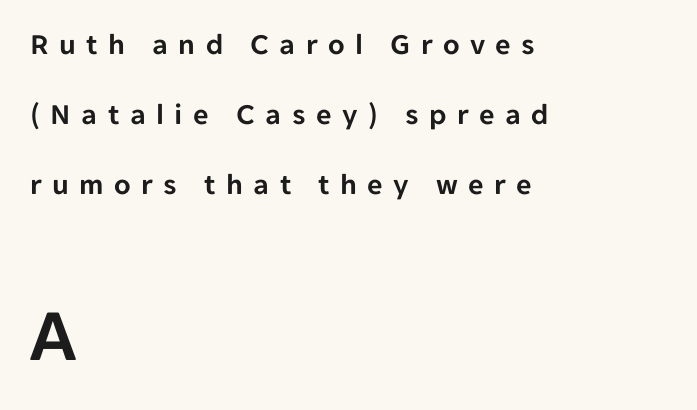
Summary of vertical rhythm: relaxed, with wide interline spacing. Unlike a traditional serif, this face leaves its strokes unadorned. The space beneath each line is pristine and unruled. Is this a fixed-width face? No — the glyphs have proportional, varying widths.
